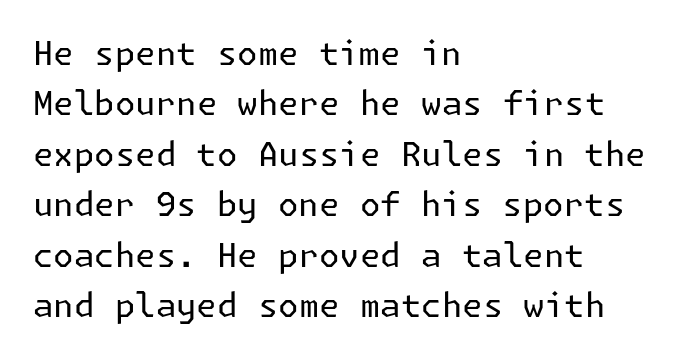
Q: Is the text bold? A: No.
Q: Is the text italic (slanted)? A: No, it is upright.
Q: Is the typeface a serif or a sans-serif typeface? A: Sans-serif.
Q: Is the text underlined? A: No.
Q: How is the paragraph aligned? A: Left-aligned.
Q: Is the spacing between letters normal or unusually wide? A: Normal.
Q: Is the spacing between lines tight, normal or loose? A: Normal.
Q: Width (condensed, normal, or wide)? A: Normal.
Q: Stroke contrast? A: Low.
Q: x-height? A: Medium.
